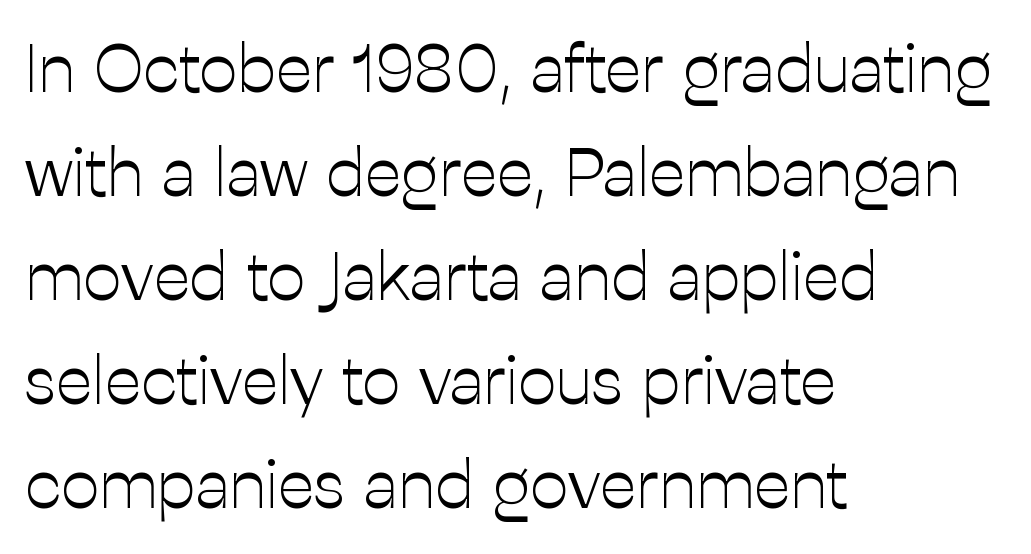
The letters sit at their default tracking, neither squeezed nor spread. A sans-serif font was chosen for this passage. Caption: face not bold, strokes unweighted. The face used here is proportionally spaced, like ordinary book or web type.
